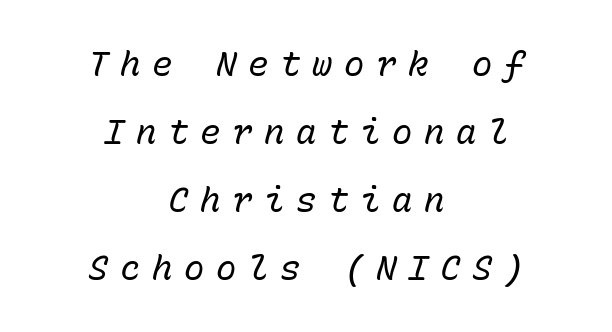
{"italic": "yes", "lean": "right", "slant_degrees": 15, "bold": "no", "weight": "regular", "width": "normal", "stroke_contrast": "low", "x_height": "medium", "monospaced": "yes", "underline": "no", "align": "center", "line_spacing": "loose", "line_spacing_ratio": 2.0, "letter_spacing": "wide", "letter_spacing_em": 0.34, "glyph_px": 34}
